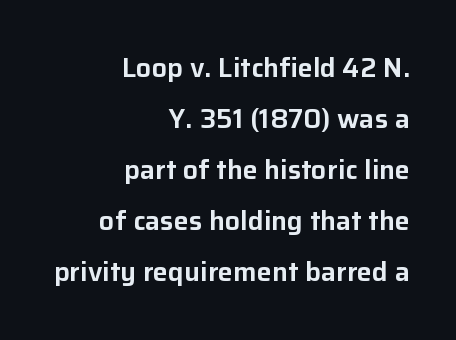
Q: Is the text italic (slanted)? A: No, it is upright.
Q: Is the text underlined? A: No.
Q: How is the paragraph aligned? A: Right-aligned.
Q: Is the spacing between letters normal or unusually wide? A: Normal.
